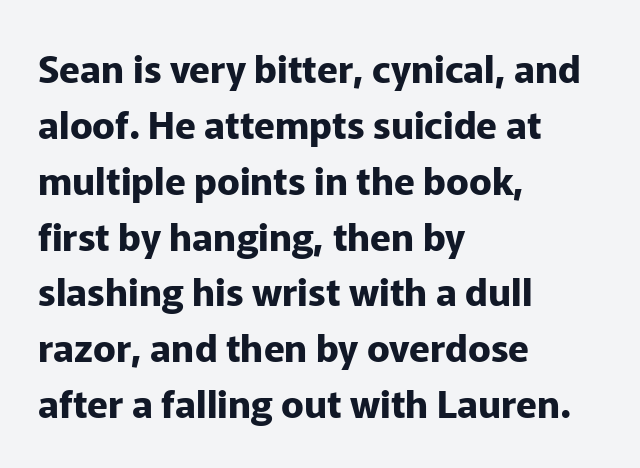
Q: Is the text bold? A: Yes.
Q: Is the text italic (slanted)? A: No, it is upright.
Q: Is the typeface a serif or a sans-serif typeface? A: Sans-serif.
Q: Is the text underlined? A: No.
Q: How is the paragraph aligned? A: Left-aligned.
Q: Is the spacing between letters normal or unusually wide? A: Normal.
Q: Is the spacing between lines tight, normal or loose? A: Normal.
Q: Width (condensed, normal, or wide)? A: Normal.
Q: Stroke contrast? A: Low.
Q: x-height? A: Medium.
Q: Monospaced? A: No.
